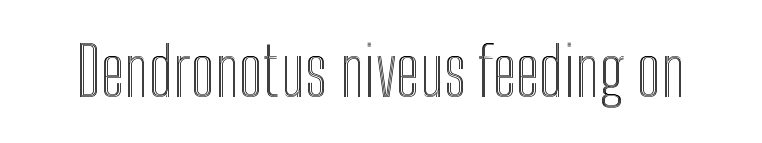
{"italic": "no", "width": "condensed", "x_height": "medium", "monospaced": "no", "underline": "no", "letter_spacing": "normal", "letter_spacing_em": 0.0, "glyph_px": 67}
